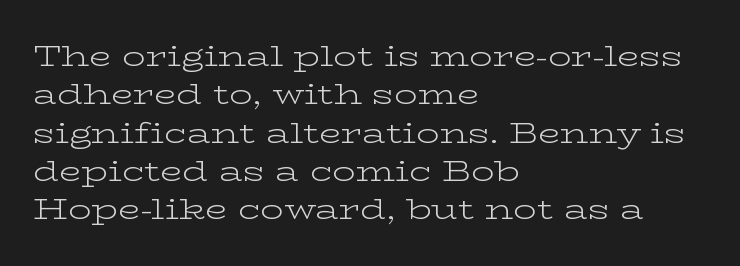
This rendering uses left alignment, leaving the right contour irregular. Think of a printed novel: that variable character pitch is what you see here. The baseline area is clear. This sample uses an upright cut, with every glyph sitting square on the baseline. Counters stay open thanks to moderate or lighter strokes.
